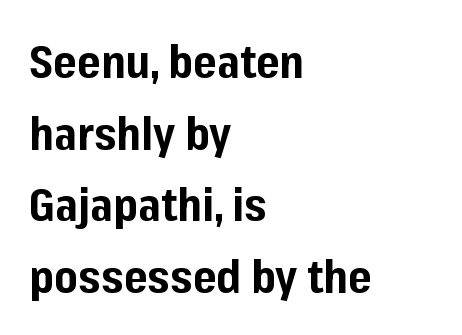
{"serif": "no", "italic": "no", "bold": "yes", "weight": "bold", "width": "normal", "stroke_contrast": "low", "x_height": "medium", "monospaced": "no", "underline": "no", "align": "left", "line_spacing": "normal", "line_spacing_ratio": 1.59, "letter_spacing": "normal", "letter_spacing_em": 0.0, "glyph_px": 45}
